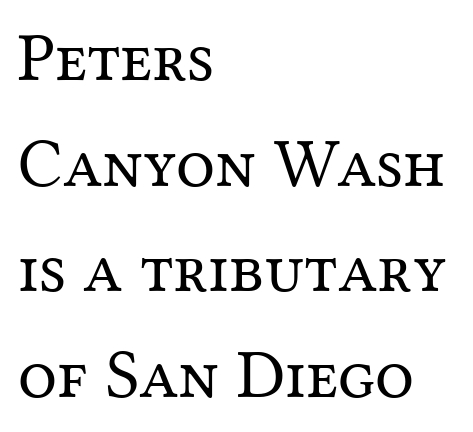
The image shows 69 px regular-weight serif type, upright; set left-aligned, normal line spacing (1.53x), normal letter spacing, not underlined; medium stroke contrast and a medium x-height.
